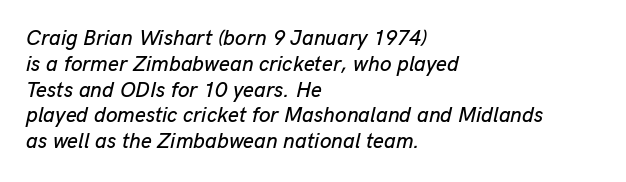
{"italic": "yes", "lean": "right", "slant_degrees": 13, "underline": "no", "align": "left", "line_spacing_ratio": 1.23, "letter_spacing": "normal", "letter_spacing_em": 0.0, "glyph_px": 21}
